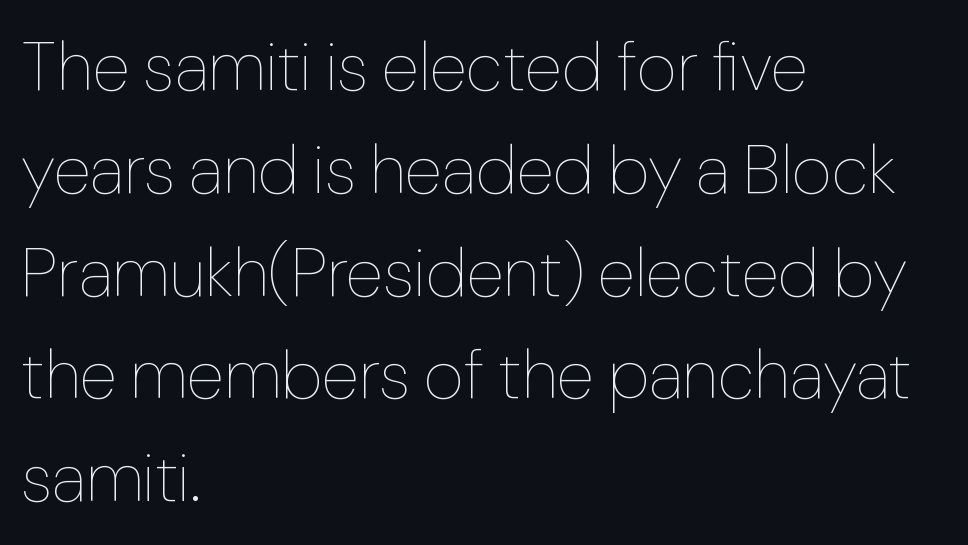
{"italic": "no", "bold": "no", "weight": "thin", "width": "normal", "stroke_contrast": "low", "x_height": "medium", "monospaced": "no", "underline": "no", "align": "left", "line_spacing": "normal", "line_spacing_ratio": 1.49, "letter_spacing": "normal", "letter_spacing_em": 0.0, "glyph_px": 69}
